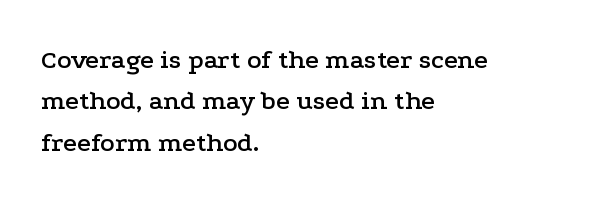
Successive baselines arrive at the customary interval. Short and long lines alike share a common starting point at left. Italic: no, the glyphs are upright roman. Short note: letters normally spaced. Quick note: underline off.
